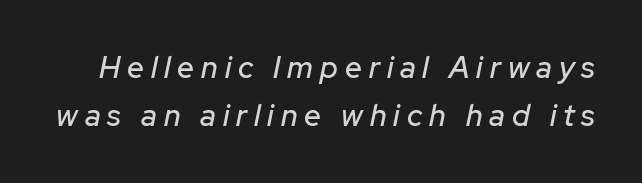
{"italic": "yes", "lean": "right", "slant_degrees": 12, "width": "normal", "stroke_contrast": "low", "x_height": "medium", "monospaced": "no", "underline": "no", "line_spacing": "normal", "line_spacing_ratio": 1.6, "letter_spacing": "wide", "letter_spacing_em": 0.23, "glyph_px": 30}
